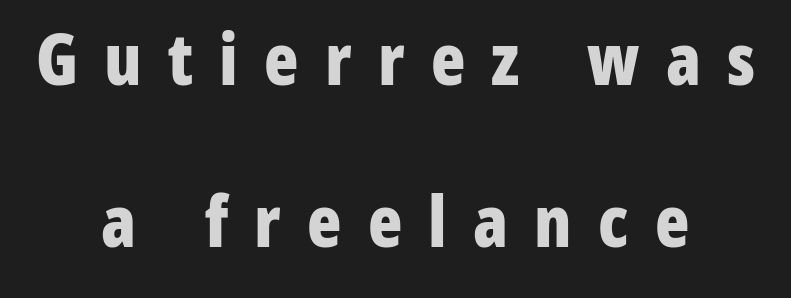
{"serif": "no", "italic": "no", "bold": "yes", "weight": "bold", "width": "condensed", "stroke_contrast": "low", "x_height": "medium", "monospaced": "no", "underline": "no", "align": "center", "line_spacing": "loose", "line_spacing_ratio": 2.28, "letter_spacing": "wide", "letter_spacing_em": 0.37, "glyph_px": 71}
